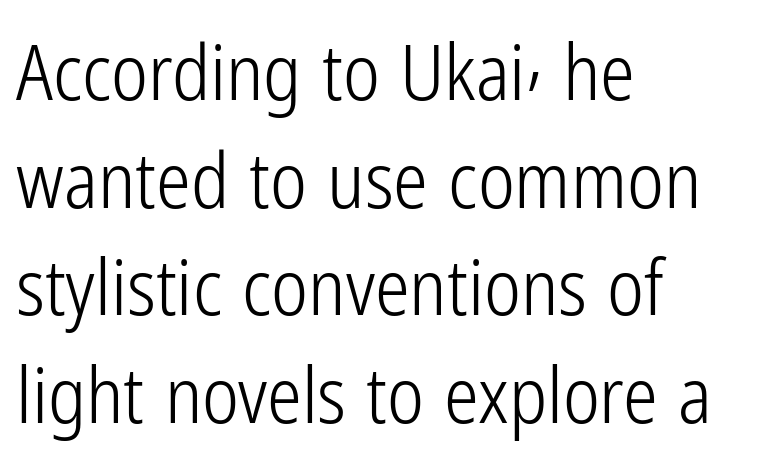
Leading matches the norm, producing a regular column. Nothing sits at the stroke ends, so this counts as sans-serif. Do the letters lean? They stand straight. This sample has the flowing, uneven cadence of proportional lettering.
